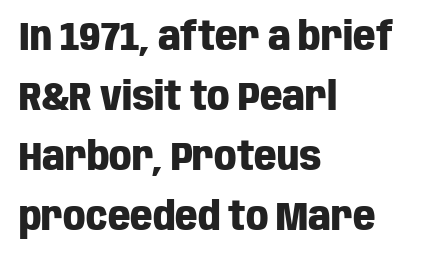
The image shows 39 px heavy, condensed sans-serif type, upright; set left-aligned, normal line spacing (1.54x), normal letter spacing, not underlined; low stroke contrast and a large x-height.
